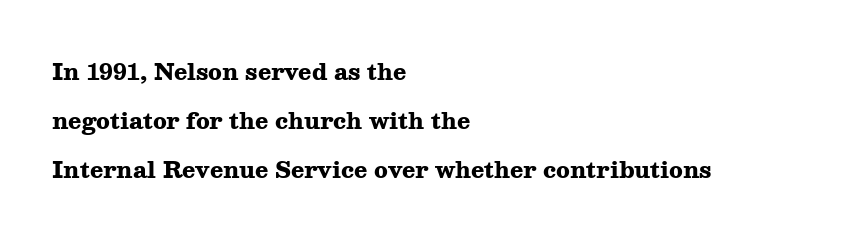
Q: Is the text bold? A: Yes.
Q: Is the text italic (slanted)? A: No, it is upright.
Q: Is the text underlined? A: No.
Q: How is the paragraph aligned? A: Left-aligned.
Q: Is the spacing between letters normal or unusually wide? A: Normal.
Q: Is the spacing between lines tight, normal or loose? A: Loose.
